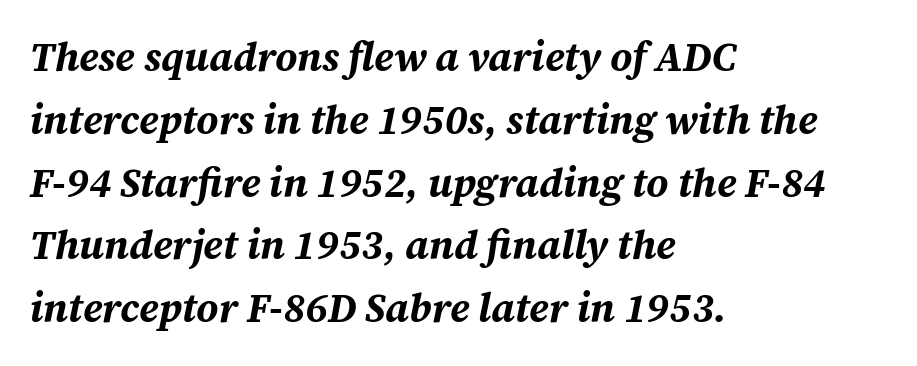
The face used here is proportionally spaced, like ordinary book or web type. Here the glyphs are tracked normally, forming tight word shapes. Layout note: lines flush left. Strong, thick strokes mark this as bold type. Regarding leading, the lines here are spaced in the standard way.
